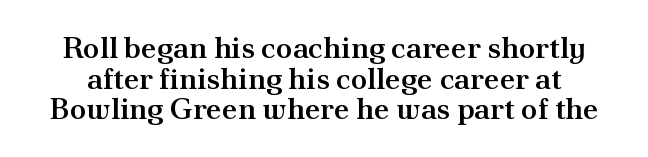
Q: Is the text bold? A: Semi-bold.
Q: Is the text italic (slanted)? A: No, it is upright.
Q: Is the typeface a serif or a sans-serif typeface? A: Serif.
Q: Is the text underlined? A: No.
Q: Is the spacing between letters normal or unusually wide? A: Normal.
Q: Is the spacing between lines tight, normal or loose? A: Tight.
Q: Width (condensed, normal, or wide)? A: Normal.
Q: Stroke contrast? A: Medium.
Q: x-height? A: Small.
Q: Monospaced? A: No.
